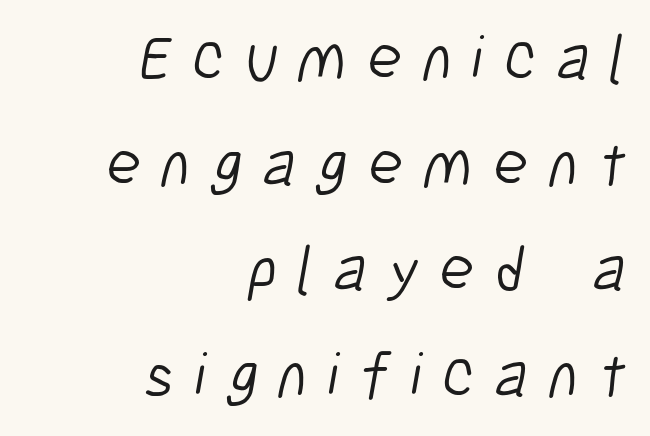
Q: Is the text bold? A: No.
Q: Is the typeface a serif or a sans-serif typeface? A: Sans-serif.
Q: Is the text underlined? A: No.
Q: How is the paragraph aligned? A: Right-aligned.
Q: Is the spacing between letters normal or unusually wide? A: Unusually wide.
Q: Is the spacing between lines tight, normal or loose? A: Normal.
Q: Width (condensed, normal, or wide)? A: Condensed.
Q: Stroke contrast? A: Low.
Q: x-height? A: Medium.
Q: Monospaced? A: No.
